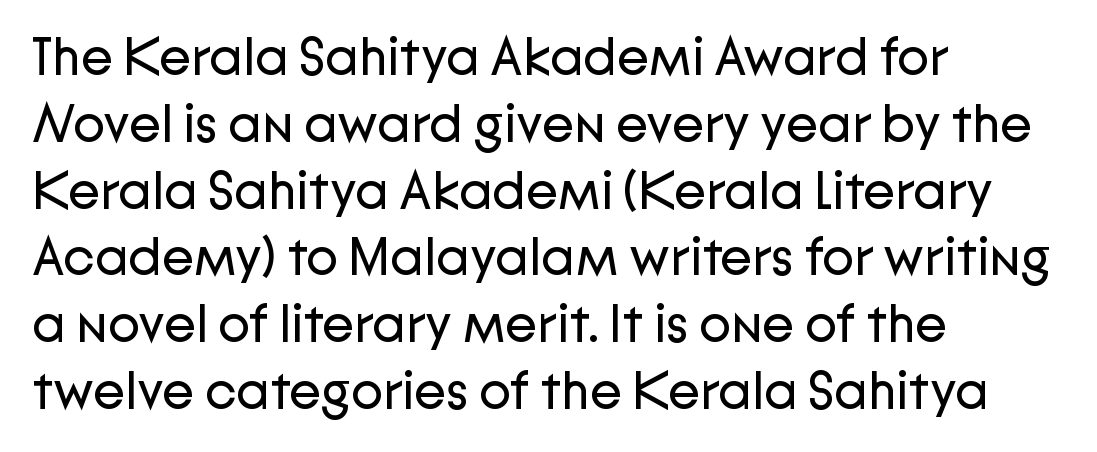
The image shows 53 px regular-weight sans-serif type, upright; set left-aligned, normal line spacing (1.26x), normal letter spacing, not underlined; low stroke contrast and a medium x-height.
